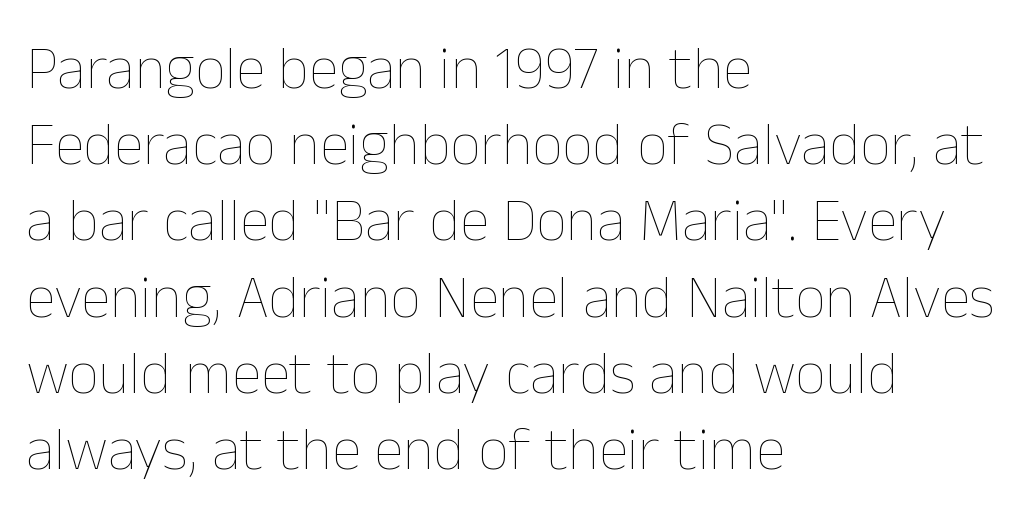
{"italic": "no", "bold": "no", "weight": "thin", "width": "normal", "stroke_contrast": "low", "x_height": "medium", "monospaced": "no", "underline": "no", "align": "left", "line_spacing": "normal", "line_spacing_ratio": 1.27, "letter_spacing": "normal", "letter_spacing_em": 0.0, "glyph_px": 60}
